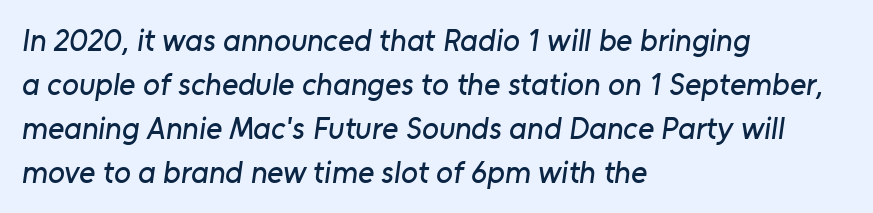
Q: Is the typeface a serif or a sans-serif typeface? A: Sans-serif.
Q: Is the text underlined? A: No.
Q: How is the paragraph aligned? A: Left-aligned.
Q: Is the spacing between letters normal or unusually wide? A: Normal.
Q: Is the spacing between lines tight, normal or loose? A: Normal.
Q: Width (condensed, normal, or wide)? A: Normal.
Q: Stroke contrast? A: Low.
Q: x-height? A: Medium.
Q: Monospaced? A: No.
